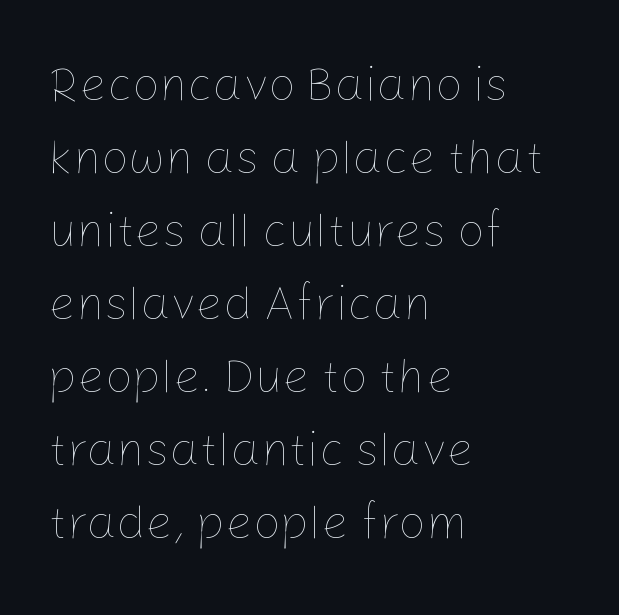
{"italic": "no", "bold": "no", "weight": "thin", "width": "normal", "stroke_contrast": "low", "x_height": "medium", "monospaced": "no", "underline": "no", "align": "left", "line_spacing": "normal", "line_spacing_ratio": 1.52, "letter_spacing": "normal", "letter_spacing_em": 0.0, "glyph_px": 48}
